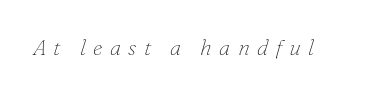
Q: Is the text bold? A: No.
Q: Is the text italic (slanted)? A: Yes, it leans right by about 16 degrees.
Q: Is the text underlined? A: No.
Q: Is the spacing between letters normal or unusually wide? A: Unusually wide.
